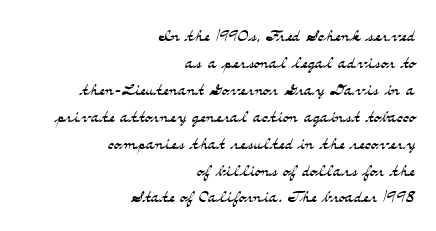
Q: Is the text bold? A: No.
Q: Is the text italic (slanted)? A: Yes.
Q: Is the text underlined? A: No.
Q: How is the paragraph aligned? A: Right-aligned.
Q: Is the spacing between letters normal or unusually wide? A: Normal.
